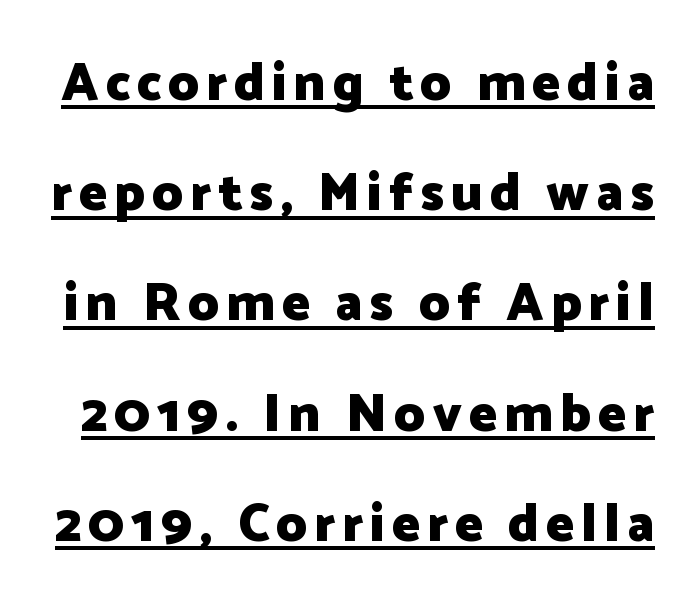
{"serif": "no", "italic": "no", "bold": "yes", "weight": "heavy", "width": "normal", "stroke_contrast": "low", "x_height": "medium", "monospaced": "no", "underline": "yes", "line_spacing": "loose", "line_spacing_ratio": 2.08, "glyph_px": 53}
